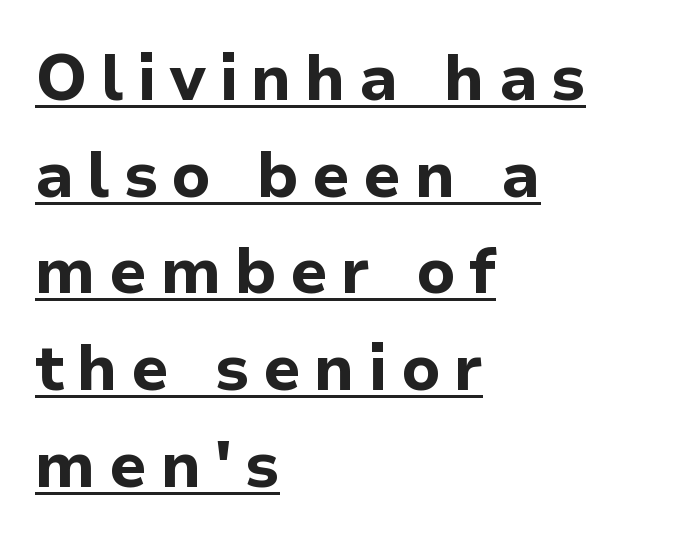
Q: Is the text bold? A: Yes.
Q: Is the text italic (slanted)? A: No, it is upright.
Q: Is the typeface a serif or a sans-serif typeface? A: Sans-serif.
Q: Is the text underlined? A: Yes.
Q: How is the paragraph aligned? A: Left-aligned.
Q: Is the spacing between letters normal or unusually wide? A: Unusually wide.
Q: Is the spacing between lines tight, normal or loose? A: Normal.
Q: Width (condensed, normal, or wide)? A: Normal.
Q: Stroke contrast? A: Low.
Q: x-height? A: Medium.
Q: Monospaced? A: No.
